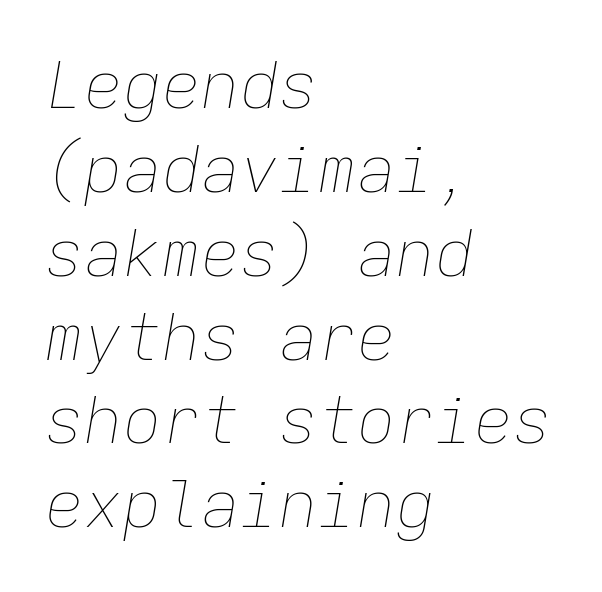
The image shows 65 px thin type, italic (leaning right), monospaced; set left-aligned, normal line spacing (1.29x), normal letter spacing, not underlined; low stroke contrast and a medium x-height.
